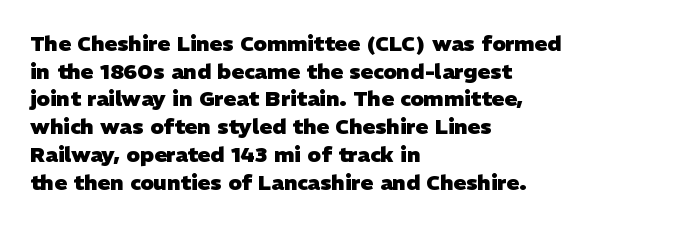
The image shows 21 px bold type; set left-aligned, normal line spacing (1.32x), normal letter spacing, not underlined.
